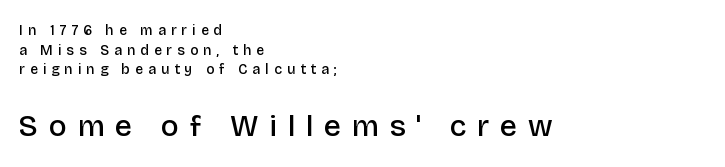
{"serif": "no", "italic": "no", "bold": "semi", "weight": "semibold", "width": "normal", "stroke_contrast": "low", "x_height": "large", "monospaced": "no", "underline": "no", "align": "left", "line_spacing": "normal", "line_spacing_ratio": 1.41, "letter_spacing": "wide", "letter_spacing_em": 0.36, "larger_block": "second", "size_ratio": 2.14, "glyph_px": 30}
